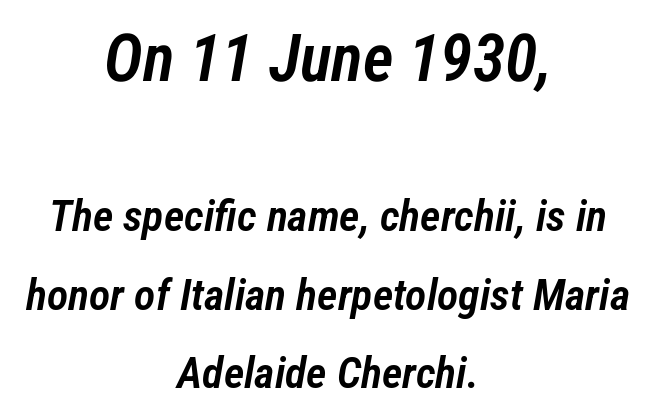
Q: Is the text bold? A: Semi-bold.
Q: Is the text italic (slanted)? A: Yes, it leans right by about 12 degrees.
Q: Is the text underlined? A: No.
Q: How is the paragraph aligned? A: Centered.
Q: Is the spacing between letters normal or unusually wide? A: Normal.
Q: Which block of text is set in a larger size, the first (top) or the second (bottom)? A: The first (top) one.
Q: Width (condensed, normal, or wide)? A: Condensed.
Q: Stroke contrast? A: Low.
Q: x-height? A: Medium.
Q: Monospaced? A: No.
